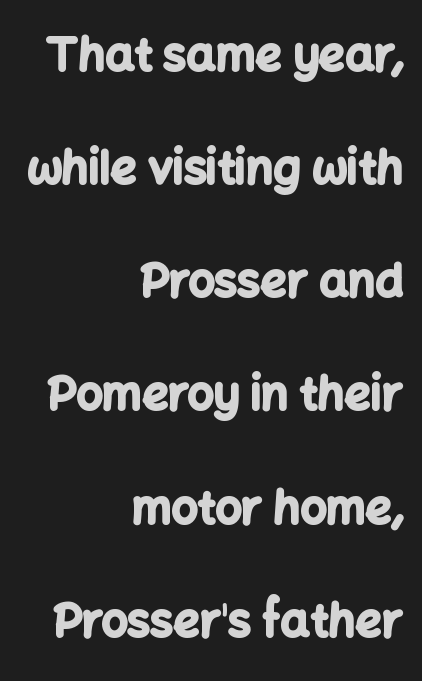
A typesetter would mark this as roman, not italic. One glance says open: line gaps are wider than usual. Caption: standard tracking, unaltered. A typesetter would label this face a sans.
